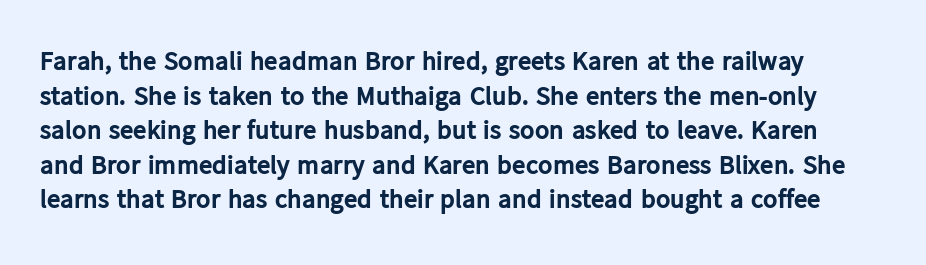
Q: Is the text bold? A: Yes.
Q: Is the text italic (slanted)? A: No, it is upright.
Q: Is the text underlined? A: No.
Q: Is the spacing between letters normal or unusually wide? A: Normal.
Q: Is the spacing between lines tight, normal or loose? A: Normal.
